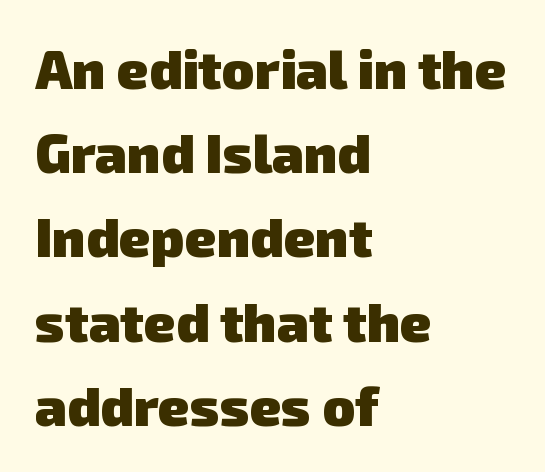
{"serif": "no", "bold": "yes", "weight": "heavy", "width": "normal", "stroke_contrast": "low", "x_height": "medium", "monospaced": "no", "underline": "no", "align": "left", "line_spacing": "normal", "line_spacing_ratio": 1.56, "letter_spacing": "normal", "letter_spacing_em": 0.0, "glyph_px": 54}
